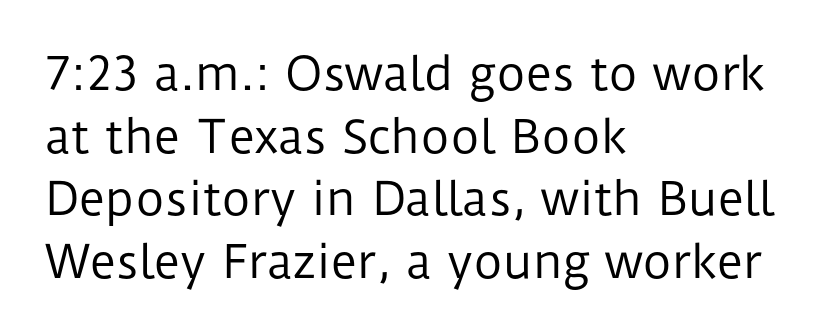
Q: Is the text bold? A: No.
Q: Is the text italic (slanted)? A: No, it is upright.
Q: Is the typeface a serif or a sans-serif typeface? A: Sans-serif.
Q: Is the text underlined? A: No.
Q: How is the paragraph aligned? A: Left-aligned.
Q: Is the spacing between letters normal or unusually wide? A: Normal.
Q: Is the spacing between lines tight, normal or loose? A: Normal.
Q: Width (condensed, normal, or wide)? A: Normal.
Q: Stroke contrast? A: Low.
Q: x-height? A: Medium.
Q: Monospaced? A: No.
